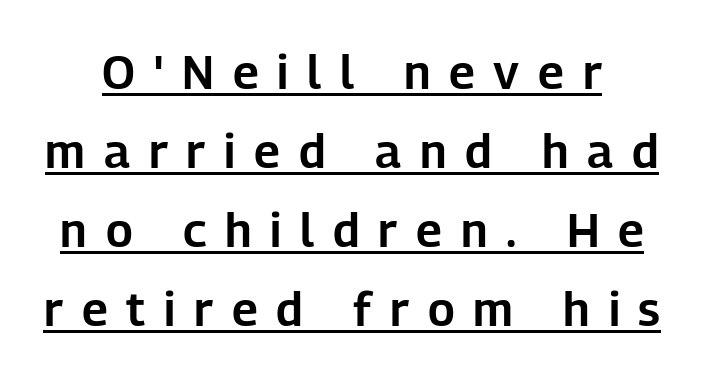
Each letter keeps its own natural width here, so spacing adapts to shape. Upright lettering throughout. In designer terms, the underline attribute is active on this setting. Check where the strokes stop: nothing finishes them off — pure sans. The face used here is rendered with a markedly widened letterfit. How would I describe the line gaps? Plain and ordinary.
